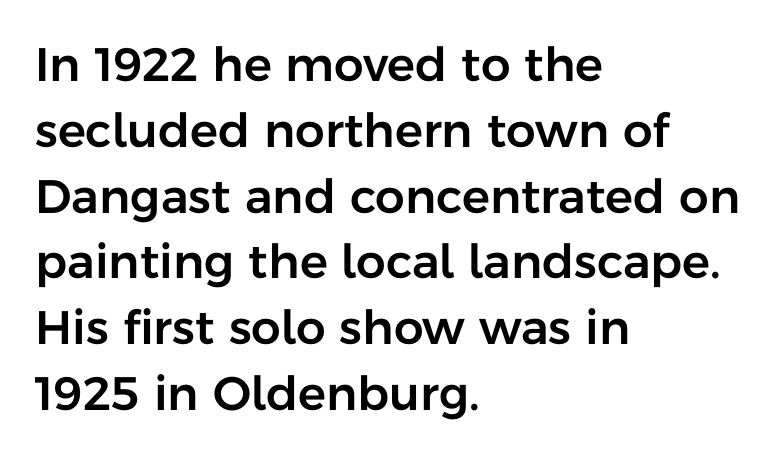
{"serif": "no", "italic": "no", "width": "normal", "stroke_contrast": "low", "x_height": "medium", "monospaced": "no", "underline": "no", "align": "left", "line_spacing": "normal", "line_spacing_ratio": 1.4, "letter_spacing": "normal", "letter_spacing_em": 0.0, "glyph_px": 47}
